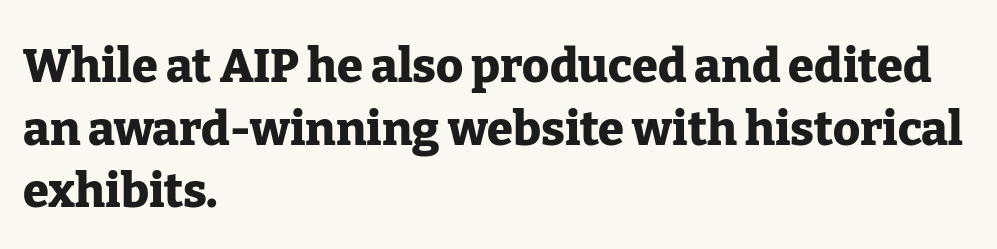
The image shows 47 px heavy serif type, upright; set left-aligned, normal line spacing (1.33x), normal letter spacing, not underlined; low stroke contrast and a medium x-height.
